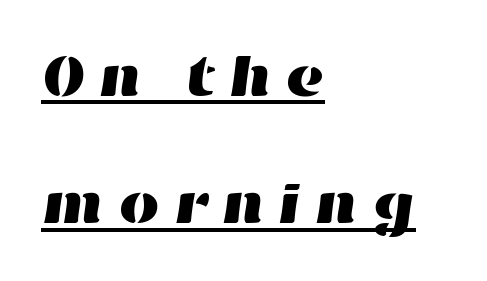
Horizontal alignment here is leftward, the default for most running prose. Honestly, the rows look like they've been pulled way apart. You could only call the tracking loose — the letters float apart. A continuous stroke trails under the words, as in a hyperlink. The face used here is proportionally spaced, like ordinary book or web type.
